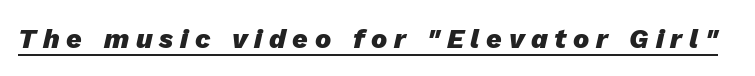
The image shows 27 px bold type, italic (leaning right); set unusually wide letter spacing (+0.25 em), underlined.
